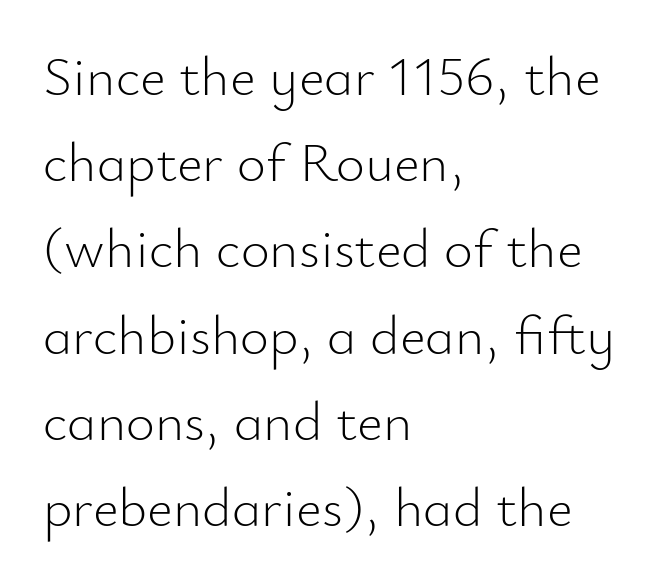
Q: Is the text bold? A: No.
Q: Is the text italic (slanted)? A: No, it is upright.
Q: Is the typeface a serif or a sans-serif typeface? A: Sans-serif.
Q: Is the text underlined? A: No.
Q: How is the paragraph aligned? A: Left-aligned.
Q: Is the spacing between letters normal or unusually wide? A: Normal.
Q: Is the spacing between lines tight, normal or loose? A: Normal.
Q: Width (condensed, normal, or wide)? A: Normal.
Q: Stroke contrast? A: Low.
Q: x-height? A: Small.
Q: Monospaced? A: No.
